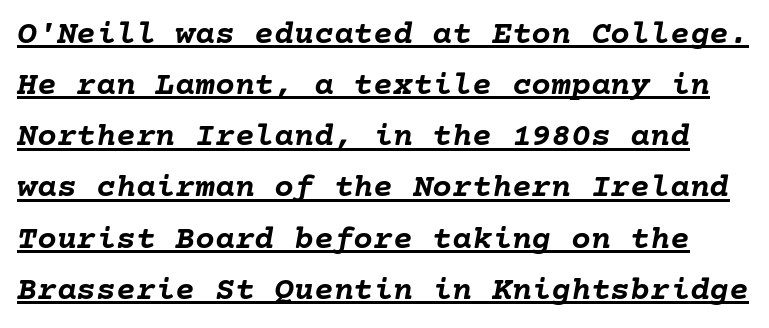
Q: Is the text bold? A: Yes.
Q: Is the text italic (slanted)? A: Yes, it leans right by about 10 degrees.
Q: Is the text underlined? A: Yes.
Q: Is the spacing between letters normal or unusually wide? A: Normal.
Q: Is the spacing between lines tight, normal or loose? A: Normal.
Q: Width (condensed, normal, or wide)? A: Normal.
Q: Stroke contrast? A: Low.
Q: x-height? A: Medium.
